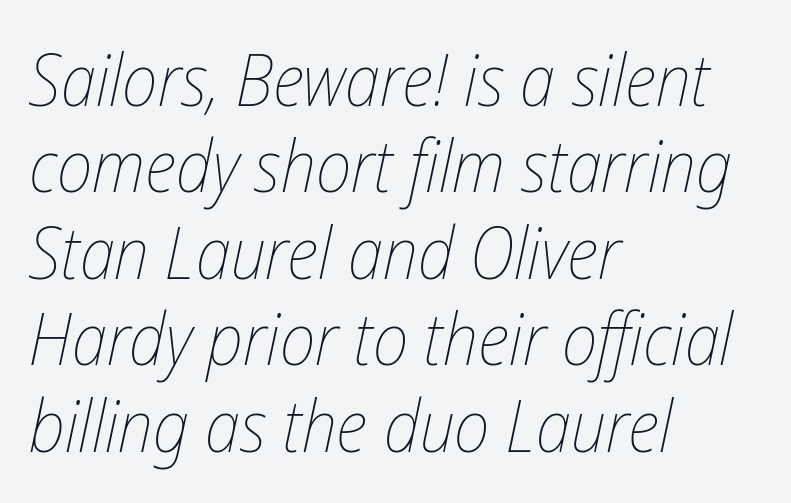
Q: Is the text bold? A: No.
Q: Is the text italic (slanted)? A: Yes, it leans right by about 12 degrees.
Q: Is the text underlined? A: No.
Q: How is the paragraph aligned? A: Left-aligned.
Q: Is the spacing between letters normal or unusually wide? A: Normal.
Q: Width (condensed, normal, or wide)? A: Condensed.
Q: Stroke contrast? A: Low.
Q: x-height? A: Medium.
Q: Monospaced? A: No.
